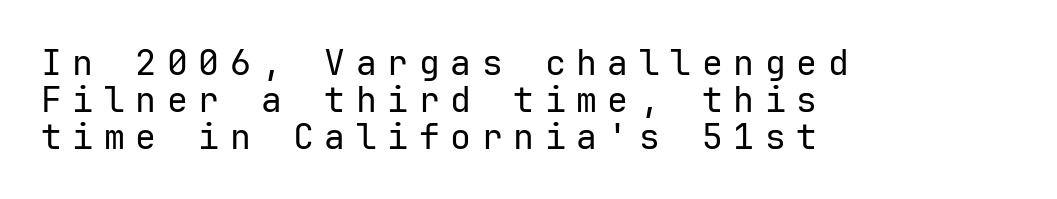
Q: Is the text bold? A: No.
Q: Is the text italic (slanted)? A: No, it is upright.
Q: Is the typeface a serif or a sans-serif typeface? A: Sans-serif.
Q: Is the text underlined? A: No.
Q: How is the paragraph aligned? A: Left-aligned.
Q: Is the spacing between letters normal or unusually wide? A: Unusually wide.
Q: Is the spacing between lines tight, normal or loose? A: Tight.
Q: Width (condensed, normal, or wide)? A: Normal.
Q: Stroke contrast? A: Low.
Q: x-height? A: Medium.
